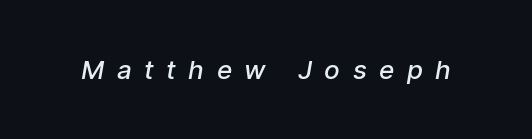
Q: Is the text bold? A: Semi-bold.
Q: Is the text underlined? A: No.
Q: Is the spacing between letters normal or unusually wide? A: Unusually wide.
